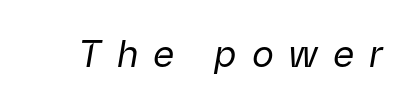
Q: Is the text bold? A: No.
Q: Is the text italic (slanted)? A: Yes, it leans right by about 9 degrees.
Q: Is the text underlined? A: No.
Q: Is the spacing between letters normal or unusually wide? A: Unusually wide.
Q: Width (condensed, normal, or wide)? A: Normal.
Q: Stroke contrast? A: Low.
Q: x-height? A: Medium.
Q: Monospaced? A: No.
